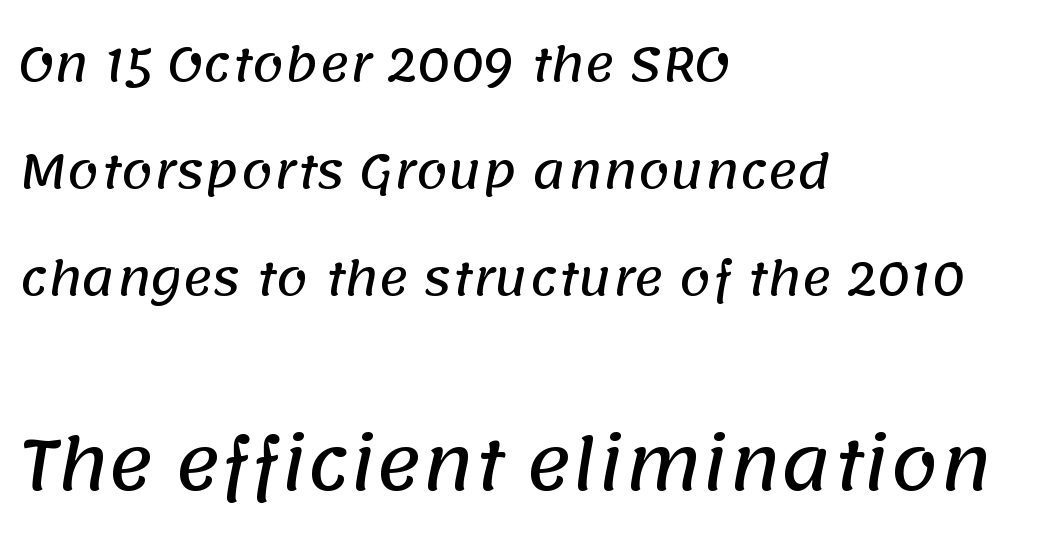
You could fit nearly another row in the gap between these rows. Varying glyph widths throughout — classic text-font behaviour. Is the block centered? No — it sits flush against the left margin. Does extra space separate the letters? No, they use regular spacing. Look at the glyph heights: the lower group is clearly the bigger setting. Serif or sans? Sans — the stroke terminals are bare.
